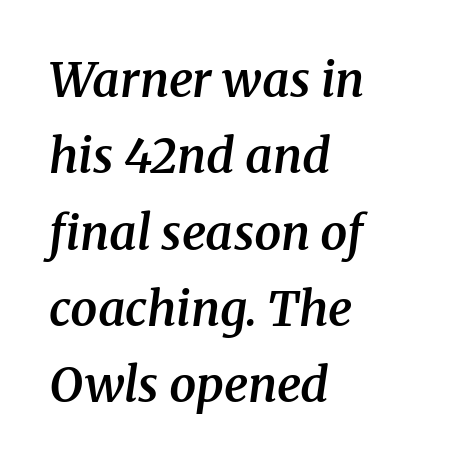
Q: Is the text bold? A: Semi-bold.
Q: Is the text italic (slanted)? A: Yes, it leans right by about 8 degrees.
Q: Is the typeface a serif or a sans-serif typeface? A: Serif.
Q: Is the text underlined? A: No.
Q: How is the paragraph aligned? A: Left-aligned.
Q: Is the spacing between letters normal or unusually wide? A: Normal.
Q: Is the spacing between lines tight, normal or loose? A: Normal.
Q: Width (condensed, normal, or wide)? A: Normal.
Q: Stroke contrast? A: Medium.
Q: x-height? A: Medium.
Q: Monospaced? A: No.
